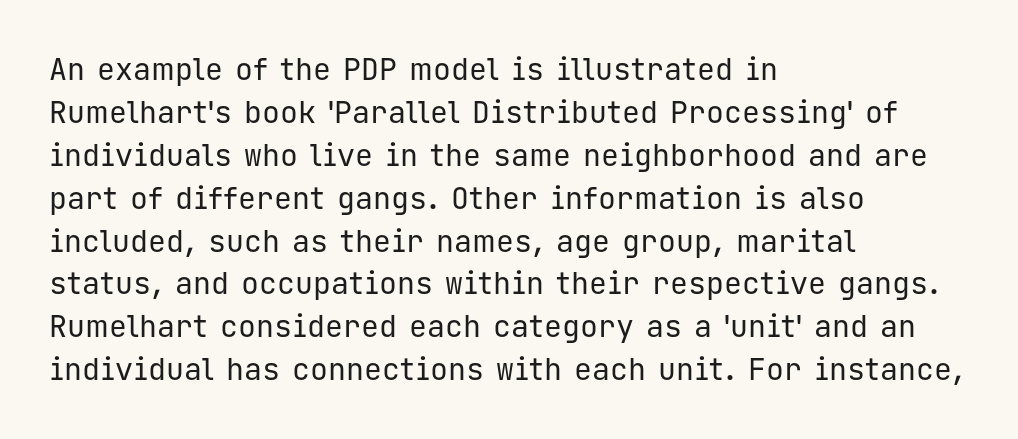
Q: Is the text bold? A: No.
Q: Is the text italic (slanted)? A: No, it is upright.
Q: Is the typeface a serif or a sans-serif typeface? A: Sans-serif.
Q: Is the text underlined? A: No.
Q: How is the paragraph aligned? A: Left-aligned.
Q: Is the spacing between letters normal or unusually wide? A: Normal.
Q: Is the spacing between lines tight, normal or loose? A: Normal.
Q: Width (condensed, normal, or wide)? A: Normal.
Q: Stroke contrast? A: Low.
Q: x-height? A: Medium.
Q: Monospaced? A: Yes.
